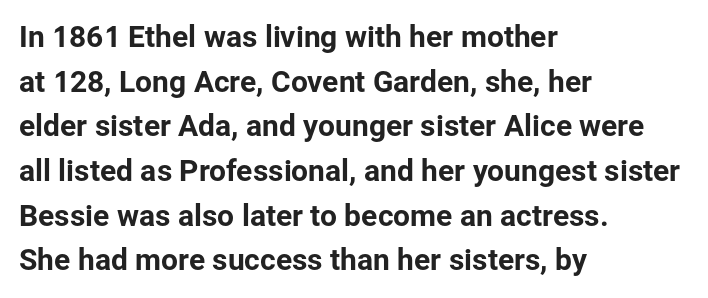
The image shows 30 px sans-serif type, upright; set left-aligned, normal line spacing (1.49x), normal letter spacing, not underlined; low stroke contrast and a medium x-height.
